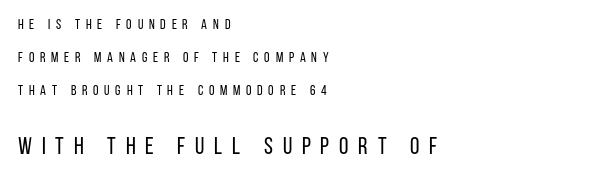
The compositor pushed each line to the left boundary. Baseline-to-baseline distance is far greater than the letter height. Compare the two chunks: the lower has the greater cap height. Summary of weight: not heavy and not bold. The specimen omits any rule beneath the text block's lines. Here the glyphs are tracked loosely, breaking word shapes into spaced letters.
